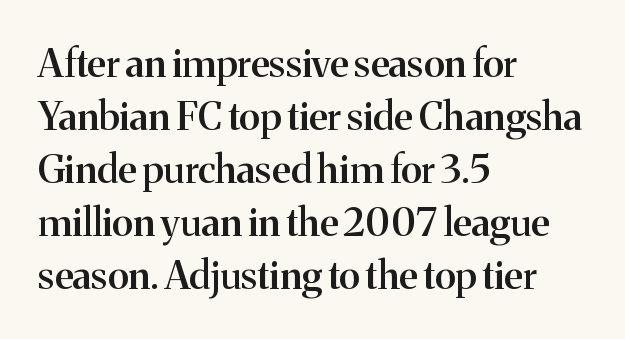
Type style note: has serifs. Type without underlining. Left-aligned paragraph, ragged on the right. The lettering holds an erect, upright posture throughout. Each new line begins a customary step beneath the previous one.
